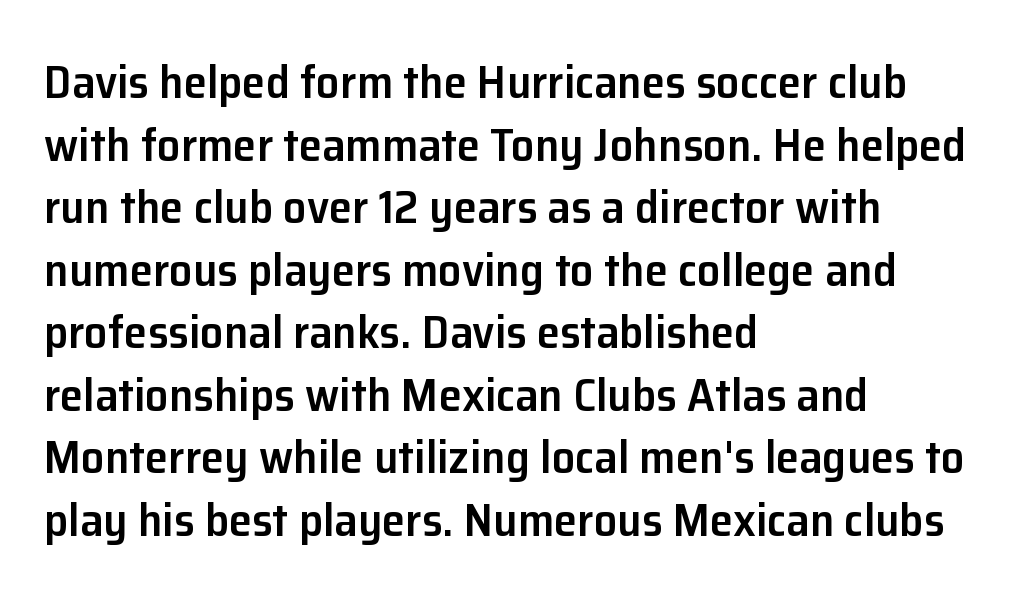
Q: Is the text bold? A: Semi-bold.
Q: Is the text italic (slanted)? A: No, it is upright.
Q: Is the typeface a serif or a sans-serif typeface? A: Sans-serif.
Q: Is the text underlined? A: No.
Q: How is the paragraph aligned? A: Left-aligned.
Q: Is the spacing between letters normal or unusually wide? A: Normal.
Q: Is the spacing between lines tight, normal or loose? A: Normal.
Q: Width (condensed, normal, or wide)? A: Normal.
Q: Stroke contrast? A: Low.
Q: x-height? A: Medium.
Q: Monospaced? A: No.
